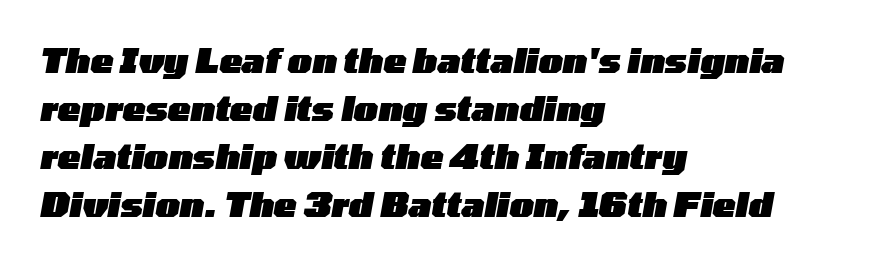
Do the characters align in a grid? No, the font is proportional. Words appear dense and cohesive because spacing is normal. Designer's note — italics engaged. In terms of leading, this rendering sits right in the middle. Summary of weight: heavy, a full bold.
